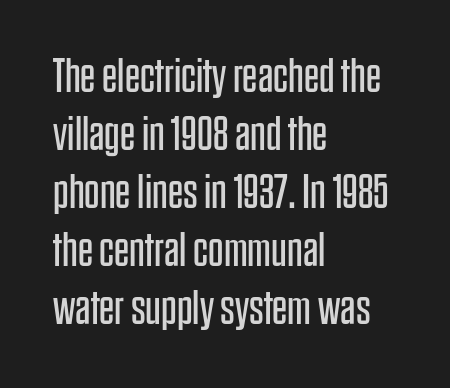
The image shows 48 px regular-weight, condensed sans-serif type, upright; set left-aligned, line spacing 1.21x, normal letter spacing, not underlined; low stroke contrast and a large x-height.
